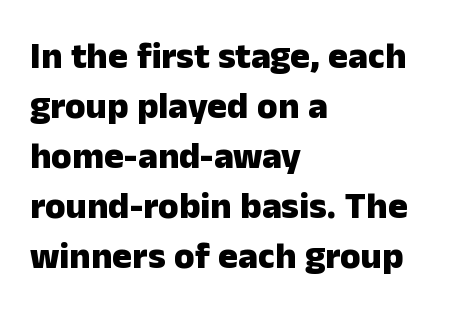
{"serif": "no", "italic": "no", "bold": "yes", "weight": "heavy", "width": "normal", "stroke_contrast": "low", "x_height": "medium", "monospaced": "no", "underline": "no", "align": "left", "line_spacing": "normal", "line_spacing_ratio": 1.35, "letter_spacing": "normal", "letter_spacing_em": 0.0, "glyph_px": 37}
